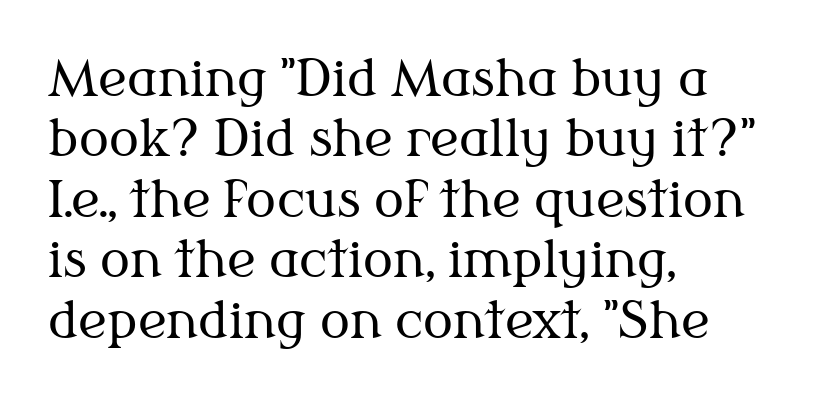
Q: Is the text bold? A: No.
Q: Is the text italic (slanted)? A: No, it is upright.
Q: Is the typeface a serif or a sans-serif typeface? A: Serif.
Q: Is the text underlined? A: No.
Q: How is the paragraph aligned? A: Left-aligned.
Q: Is the spacing between letters normal or unusually wide? A: Normal.
Q: Width (condensed, normal, or wide)? A: Normal.
Q: Stroke contrast? A: Medium.
Q: x-height? A: Medium.
Q: Monospaced? A: No.
